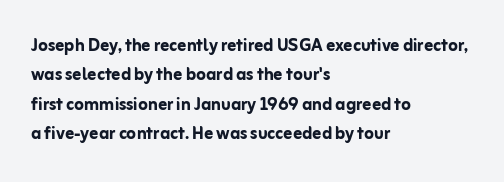
The vertical gap from one line to the next is medium. The rendering uses a bold face; every stroke is thick and dark. When letters stand straight like this, we call the style roman or upright. A typesetter would call this zero additional tracking.
